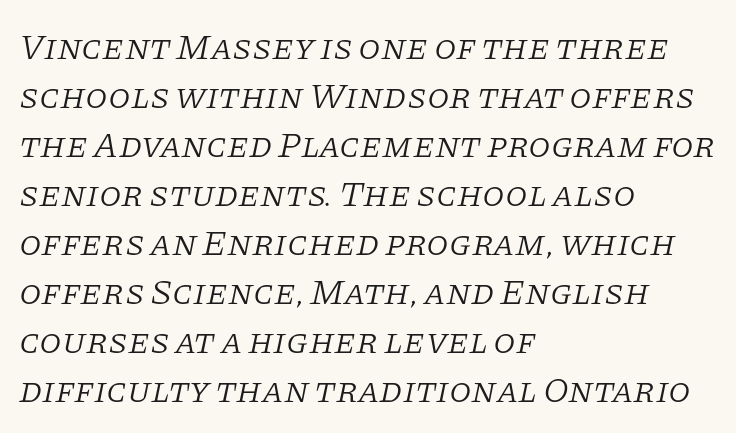
{"serif": "yes", "italic": "yes", "lean": "right", "slant_degrees": 11, "bold": "no", "weight": "light", "width": "normal", "stroke_contrast": "low", "x_height": "large", "monospaced": "no", "underline": "no", "align": "left", "line_spacing": "normal", "line_spacing_ratio": 1.36, "letter_spacing": "normal", "letter_spacing_em": 0.0, "glyph_px": 36}
